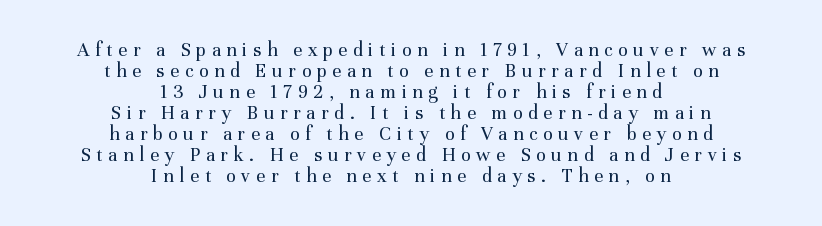
Teacher's note: observe the equal gaps on both sides — that is centered alignment. Tightly led — the rows are bunched. The passage shown has open, widely tracked lettering throughout. The type sits square on the baseline with zero lean.
